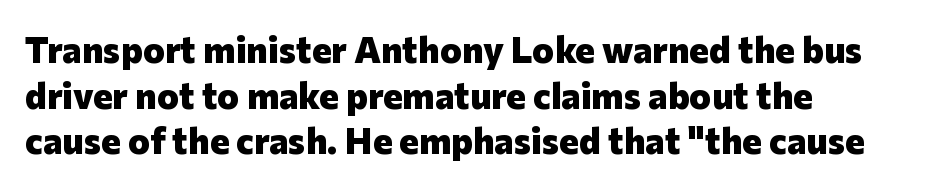
{"serif": "no", "italic": "no", "bold": "yes", "weight": "heavy", "width": "normal", "stroke_contrast": "low", "x_height": "medium", "monospaced": "no", "underline": "no", "align": "left", "line_spacing_ratio": 1.23, "letter_spacing": "normal", "letter_spacing_em": 0.0, "glyph_px": 37}
